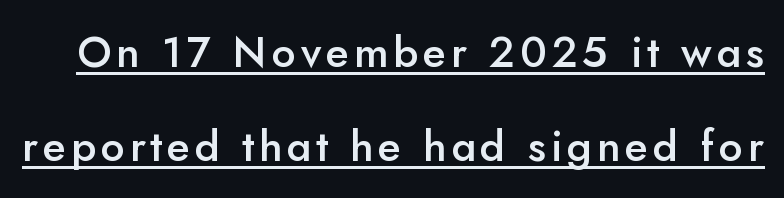
Q: Is the text bold? A: Semi-bold.
Q: Is the text italic (slanted)? A: No, it is upright.
Q: Is the typeface a serif or a sans-serif typeface? A: Sans-serif.
Q: Is the text underlined? A: Yes.
Q: Is the spacing between lines tight, normal or loose? A: Loose.
Q: Width (condensed, normal, or wide)? A: Normal.
Q: Stroke contrast? A: Low.
Q: x-height? A: Small.
Q: Monospaced? A: No.
